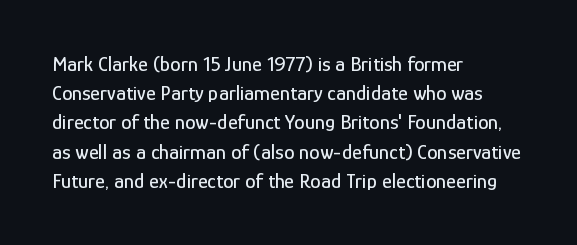
The image shows 21 px text type, upright; set left-aligned, normal line spacing (1.39x), normal letter spacing, not underlined.
